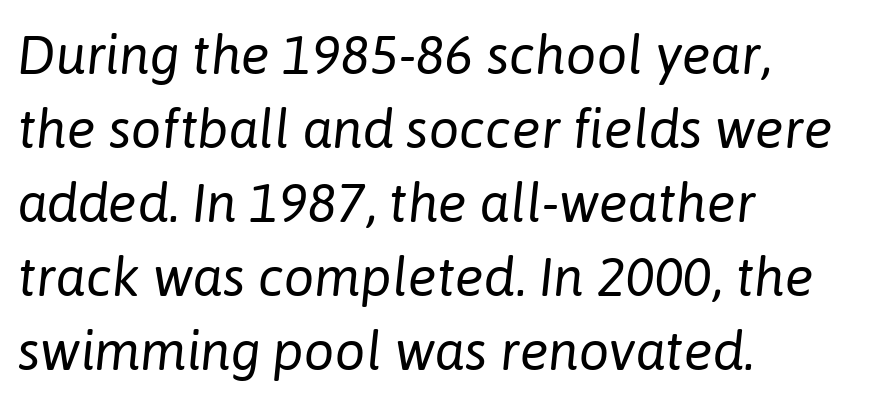
The image shows 54 px regular-weight type, italic (leaning right); set left-aligned, normal line spacing (1.37x), normal letter spacing, not underlined; low stroke contrast and a medium x-height.
